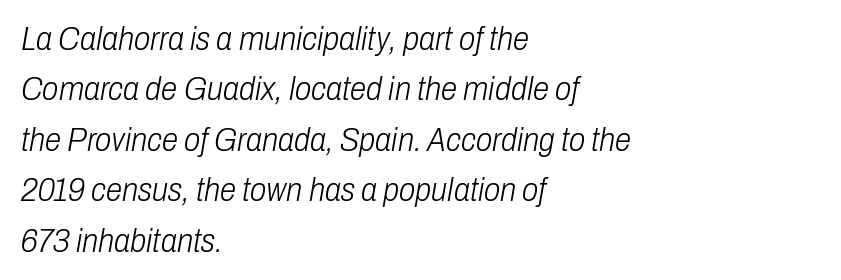
The image shows 33 px light, condensed type, italic (leaning right); set left-aligned, normal line spacing (1.53x), normal letter spacing, not underlined; low stroke contrast and a medium x-height.
